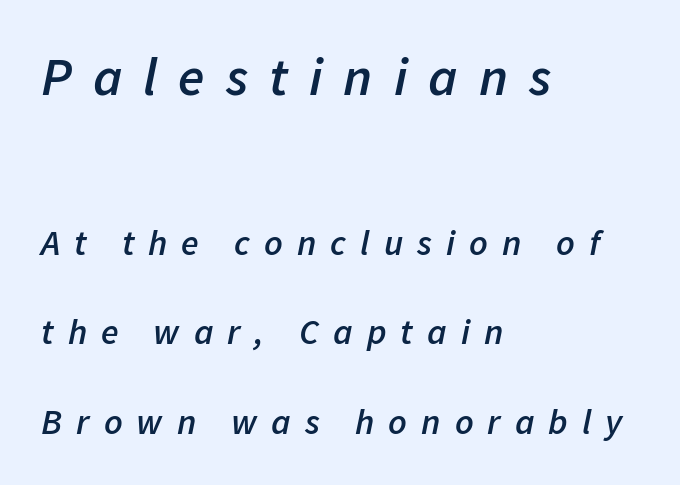
Set as a demibold, roughly 600 on the weight scale. Large over small — that's the arrangement of the two blocks here. The passage shown is typed in a proportional face where columns would drift. The gaps between neighbouring characters are conspicuously large. The lines are quadded left.
